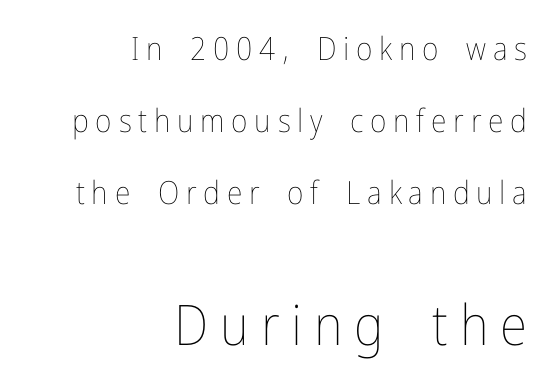
{"italic": "no", "bold": "no", "weight": "thin", "width": "condensed", "stroke_contrast": "low", "x_height": "medium", "monospaced": "no", "underline": "no", "align": "right", "line_spacing": "loose", "line_spacing_ratio": 2.25, "letter_spacing": "wide", "letter_spacing_em": 0.21, "larger_block": "second", "size_ratio": 1.75, "glyph_px": 56}
